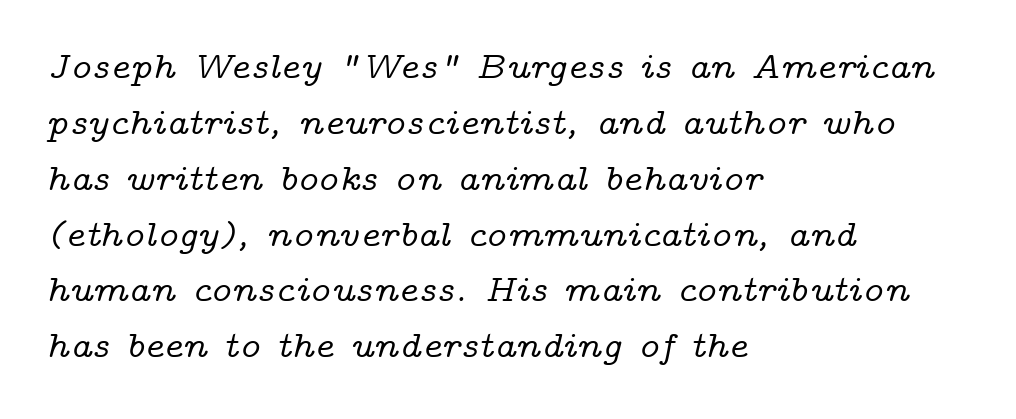
Q: Is the text italic (slanted)? A: Yes, it leans right by about 14 degrees.
Q: Is the typeface a serif or a sans-serif typeface? A: Serif.
Q: Is the text underlined? A: No.
Q: How is the paragraph aligned? A: Left-aligned.
Q: Is the spacing between letters normal or unusually wide? A: Normal.
Q: Is the spacing between lines tight, normal or loose? A: Normal.
Q: Width (condensed, normal, or wide)? A: Wide.
Q: Stroke contrast? A: Low.
Q: x-height? A: Medium.
Q: Monospaced? A: No.
